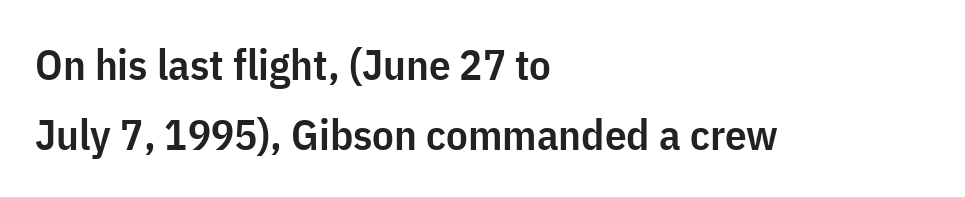
{"serif": "no", "italic": "no", "bold": "semi", "weight": "semibold", "width": "condensed", "stroke_contrast": "low", "x_height": "medium", "monospaced": "no", "underline": "no", "align": "left", "line_spacing": "normal", "line_spacing_ratio": 1.62, "letter_spacing": "normal", "letter_spacing_em": 0.0, "glyph_px": 43}
